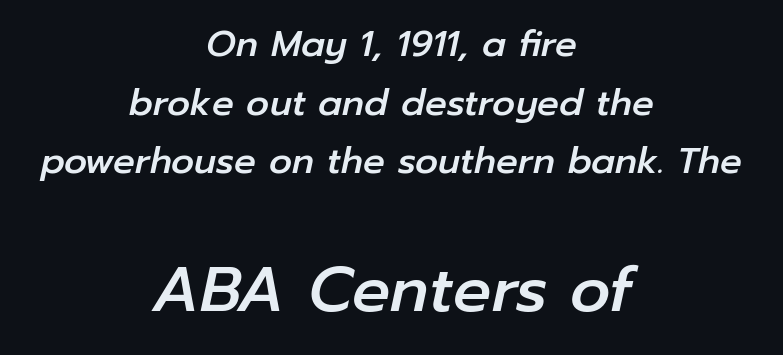
The lines sit at an ordinary, default distance from one another. Look at the tracking — it's just the regular setting, nothing added. When letters slant like this, we call the style italic. Scale increases going downward across the two blocks. Here the designer chose a conventional face with non-uniform glyph widths.
